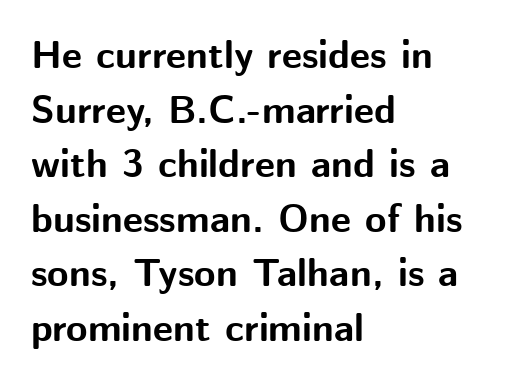
{"serif": "no", "italic": "no", "bold": "yes", "weight": "bold", "width": "normal", "stroke_contrast": "medium", "x_height": "medium", "monospaced": "no", "underline": "no", "align": "left", "line_spacing": "normal", "line_spacing_ratio": 1.4, "letter_spacing": "normal", "letter_spacing_em": 0.0, "glyph_px": 39}
